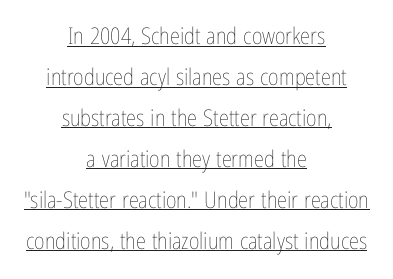
The image shows 23 px text type, upright; set centered, line spacing 1.78x, normal letter spacing, underlined.
